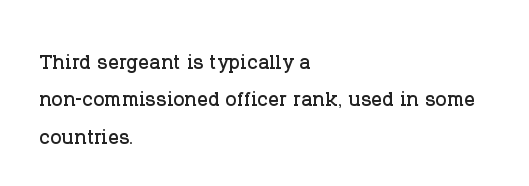
The image shows 27 px text type, upright; set left-aligned, normal line spacing (1.38x), normal letter spacing, not underlined.
